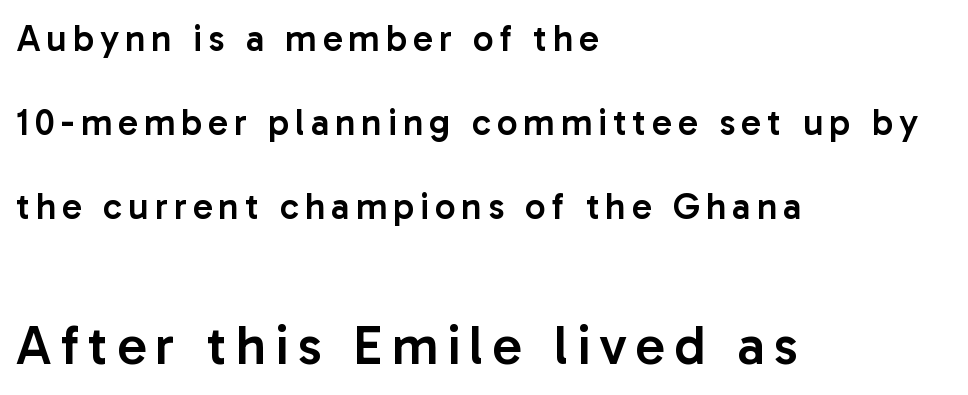
The image shows 55 px semibold sans-serif type, upright; set left-aligned, loose line spacing (2.27x), not underlined; the second (bottom) block is 1.49x larger; low stroke contrast and a medium x-height.
